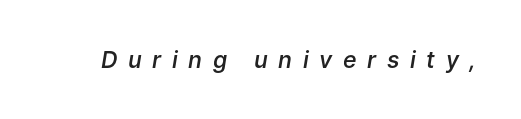
A bit beefed up — I'd call it semibold rather than bold. A typesetter would mark this as italic. Loose tracking; the words dissolve into strings of separated letters. Lines of text with bare space underneath.
